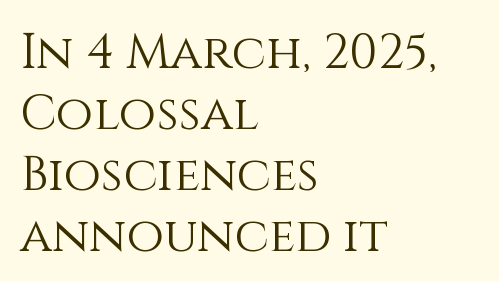
Is this a fixed-width face? No — the glyphs have proportional, varying widths. Here the glyphs are tracked normally, forming tight word shapes. Regular leading. The passage shown is not underscored anywhere. The lettering stays uniformly vertical, giving the passage a roman look. Notice how the passage keeps a crisp vertical edge on the left only.
